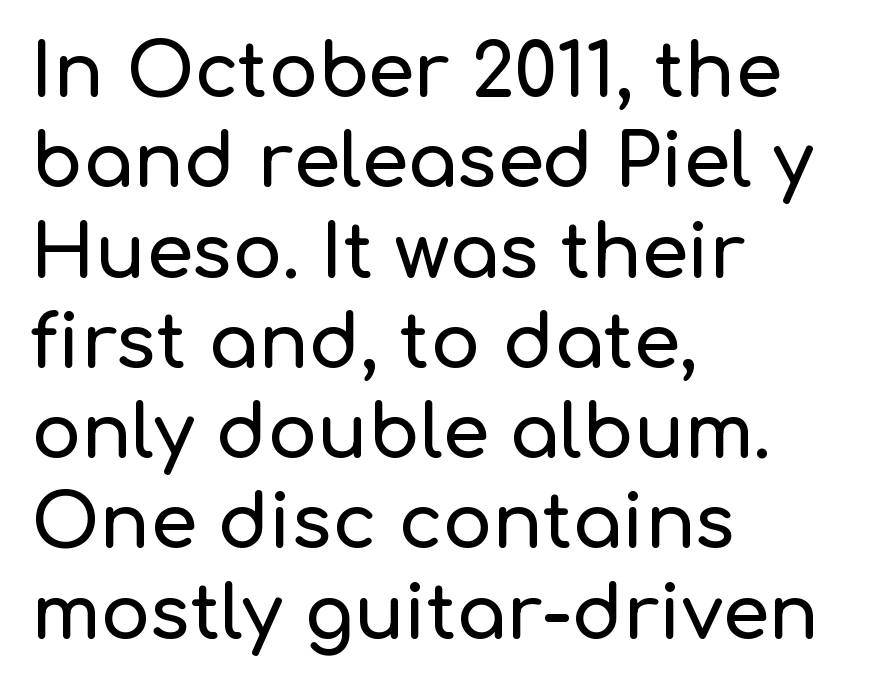
{"serif": "no", "italic": "no", "width": "normal", "stroke_contrast": "low", "x_height": "medium", "monospaced": "no", "underline": "no", "align": "left", "line_spacing_ratio": 1.22, "letter_spacing": "normal", "letter_spacing_em": 0.0, "glyph_px": 74}
